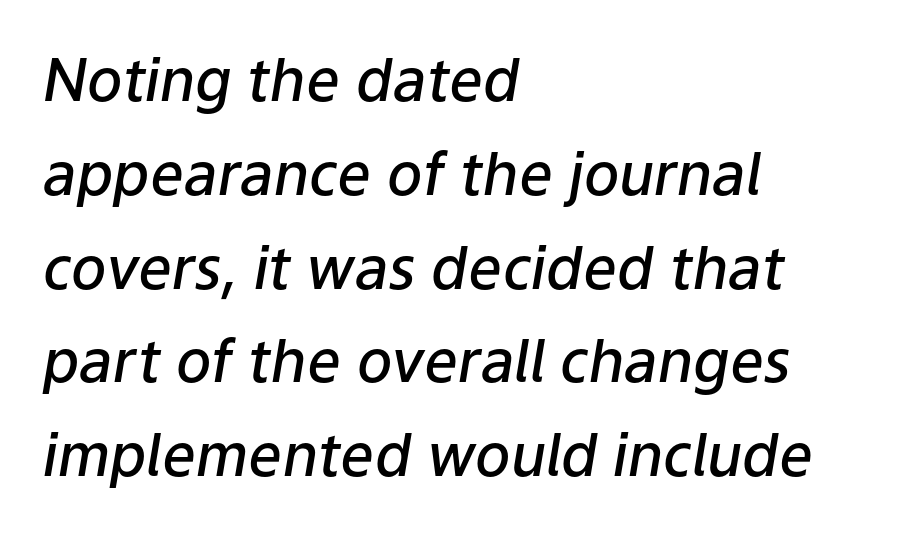
{"italic": "yes", "lean": "right", "slant_degrees": 9, "bold": "semi", "weight": "semibold", "width": "normal", "stroke_contrast": "low", "x_height": "medium", "monospaced": "no", "underline": "no", "align": "left", "line_spacing": "normal", "line_spacing_ratio": 1.59, "letter_spacing": "normal", "letter_spacing_em": 0.0, "glyph_px": 59}
